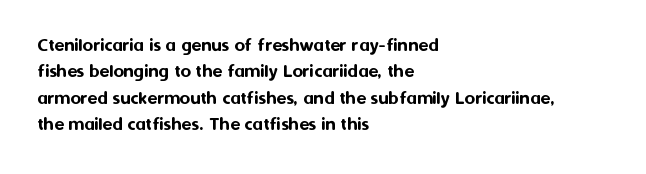
Q: Is the text italic (slanted)? A: No, it is upright.
Q: Is the text underlined? A: No.
Q: How is the paragraph aligned? A: Left-aligned.
Q: Is the spacing between letters normal or unusually wide? A: Normal.
Q: Is the spacing between lines tight, normal or loose? A: Normal.
